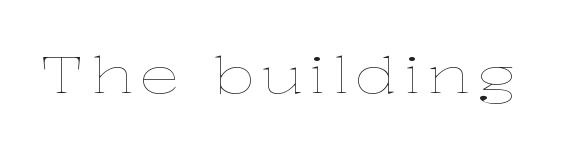
The face used here is proportionally spaced, like ordinary book or web type. Counters stay open thanks to moderate or lighter strokes. Posture: straight, roman, zero tilt. Honestly, there is no underline to notice here at all.
